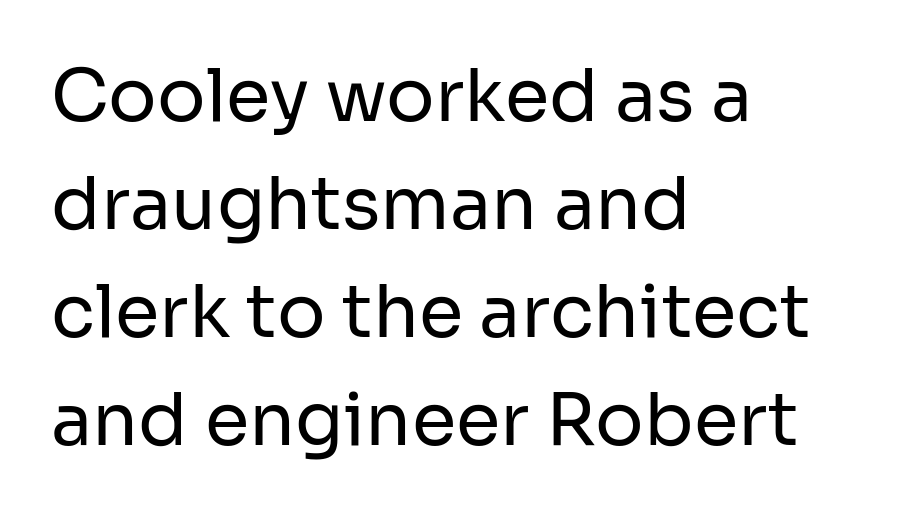
Regarding leading, the lines here are spaced in the standard way. The face looks like a standard text weight, possibly lighter. The designer went with a sans here, leaving each stem footless. Horizontally, the lines are justified to the leading edge only.
